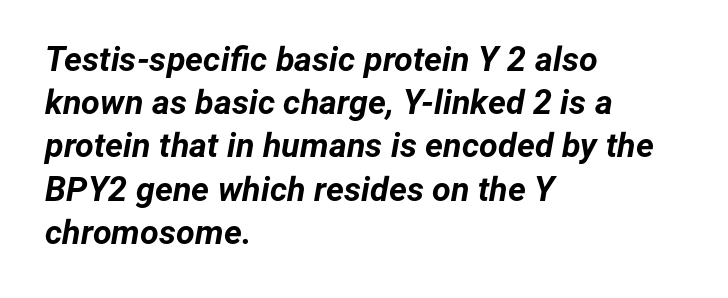
{"italic": "yes", "lean": "right", "slant_degrees": 12, "bold": "yes", "weight": "bold", "width": "normal", "stroke_contrast": "low", "x_height": "medium", "monospaced": "no", "underline": "no", "align": "left", "line_spacing": "normal", "line_spacing_ratio": 1.27, "letter_spacing": "normal", "letter_spacing_em": 0.0, "glyph_px": 34}
